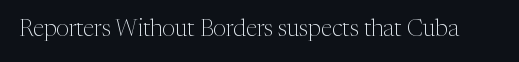
The type is set solid horizontally, with unmodified tracking. Words float on clear page, feet unadorned. A quiet, ordinary-to-light weight characterises the typeface. The type sits square on the baseline with zero lean.
